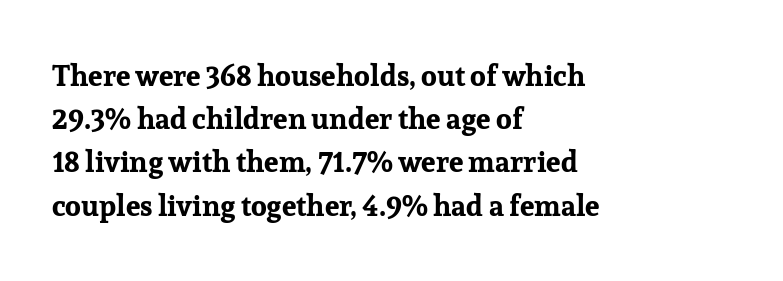
{"serif": "yes", "italic": "no", "bold": "yes", "weight": "bold", "width": "normal", "stroke_contrast": "low", "x_height": "medium", "monospaced": "no", "underline": "no", "align": "left", "line_spacing": "normal", "line_spacing_ratio": 1.49, "letter_spacing": "normal", "letter_spacing_em": 0.0, "glyph_px": 29}
